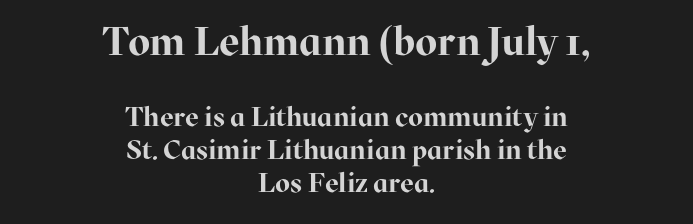
{"serif": "yes", "italic": "no", "bold": "yes", "weight": "bold", "width": "normal", "stroke_contrast": "high", "x_height": "medium", "monospaced": "no", "underline": "no", "align": "center", "line_spacing_ratio": 1.21, "letter_spacing": "normal", "letter_spacing_em": 0.0, "larger_block": "first", "size_ratio": 1.48, "glyph_px": 40}
